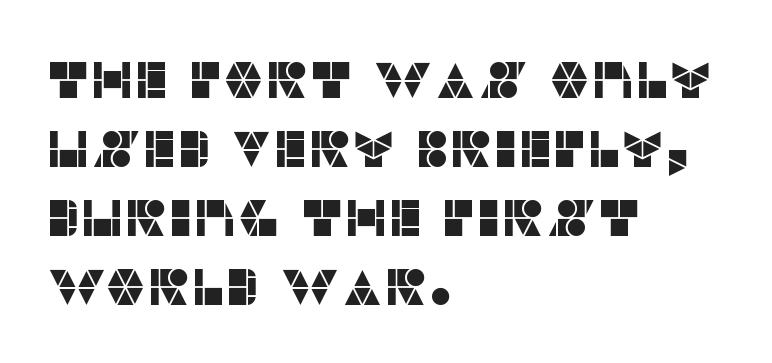
The image shows 52 px sans-serif type, upright; set left-aligned, normal line spacing (1.33x), normal letter spacing, not underlined; low stroke contrast and a large x-height.
